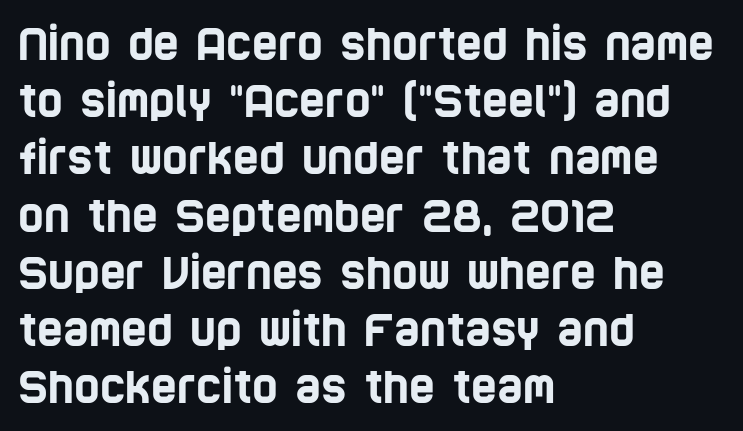
Q: Is the typeface a serif or a sans-serif typeface? A: Sans-serif.
Q: Is the text underlined? A: No.
Q: How is the paragraph aligned? A: Left-aligned.
Q: Is the spacing between letters normal or unusually wide? A: Normal.
Q: Is the spacing between lines tight, normal or loose? A: Normal.
Q: Width (condensed, normal, or wide)? A: Condensed.
Q: Stroke contrast? A: Low.
Q: x-height? A: Large.
Q: Monospaced? A: No.
